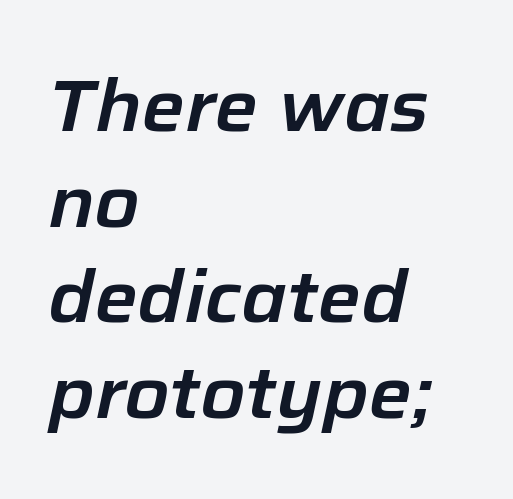
The image shows 73 px text type, italic (leaning right); set left-aligned, normal line spacing (1.31x), normal letter spacing, not underlined; low stroke contrast and a medium x-height.
